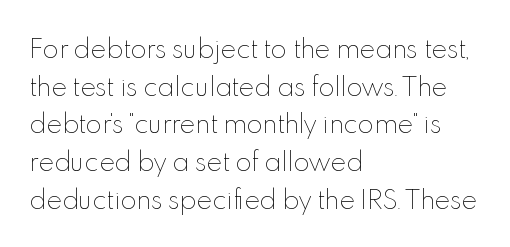
The image shows 24 px text type, upright; set left-aligned, normal line spacing (1.57x), normal letter spacing, not underlined.
